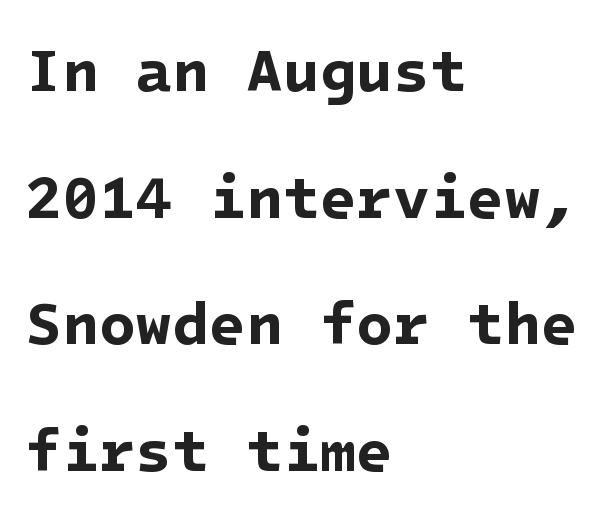
The glyphs have the mass of a bold cut. Anything drawn beneath the words? Only blank space. The typesetter chose a ragged-right arrangement here. Is the letter spacing exaggerated? No — it looks like the ordinary default. Regarding leading, the lines here are spaced well apart.
